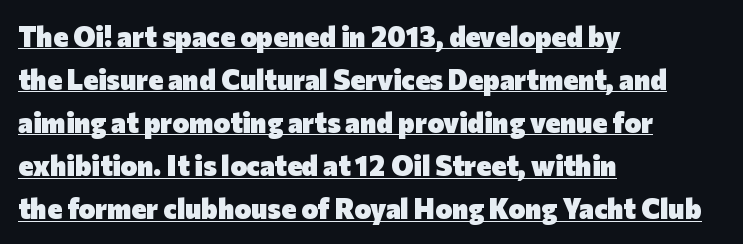
The image shows 28 px heavy sans-serif type, upright; set left-aligned, normal line spacing (1.54x), normal letter spacing, underlined; low stroke contrast and a medium x-height.
